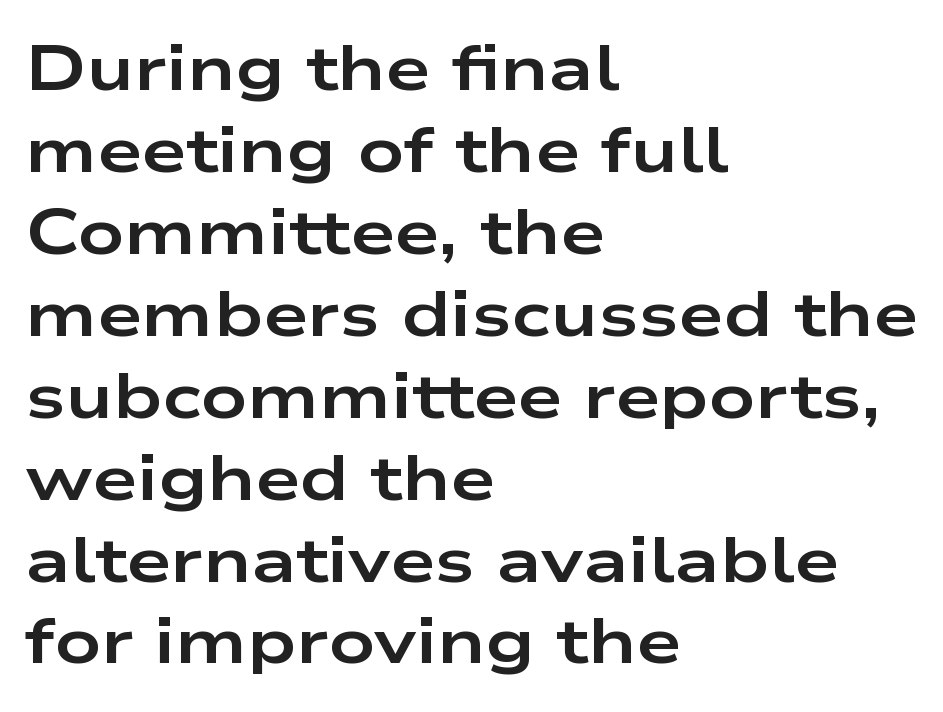
The image shows 64 px bold, wide sans-serif type, upright; set left-aligned, normal line spacing (1.28x), normal letter spacing, not underlined; low stroke contrast and a medium x-height.
